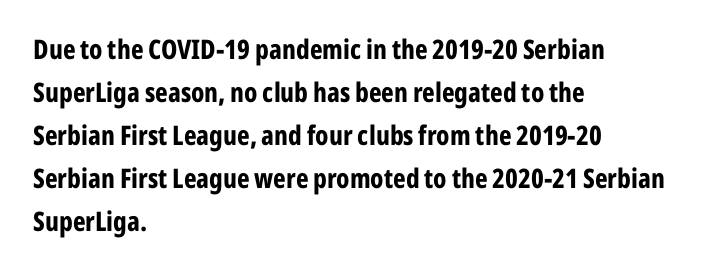
Q: Is the text bold? A: Yes.
Q: Is the text italic (slanted)? A: No, it is upright.
Q: Is the text underlined? A: No.
Q: How is the paragraph aligned? A: Left-aligned.
Q: Is the spacing between letters normal or unusually wide? A: Normal.
Q: Is the spacing between lines tight, normal or loose? A: Normal.
